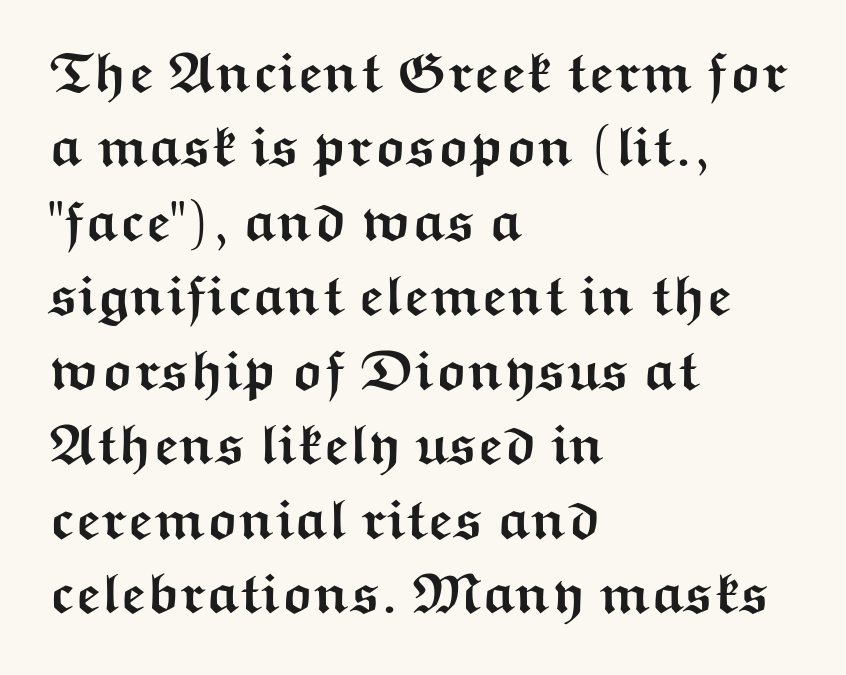
The image shows 56 px semibold, wide sans-serif type, upright; set left-aligned, normal line spacing (1.33x), normal letter spacing, not underlined; medium stroke contrast and a medium x-height.
